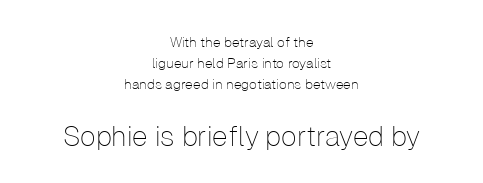
Q: Is the text bold? A: No.
Q: Is the text italic (slanted)? A: No, it is upright.
Q: Is the typeface a serif or a sans-serif typeface? A: Sans-serif.
Q: Is the text underlined? A: No.
Q: How is the paragraph aligned? A: Centered.
Q: Is the spacing between letters normal or unusually wide? A: Normal.
Q: Is the spacing between lines tight, normal or loose? A: Normal.
Q: Which block of text is set in a larger size, the first (top) or the second (bottom)? A: The second (bottom) one.
Q: Width (condensed, normal, or wide)? A: Normal.
Q: Stroke contrast? A: Low.
Q: x-height? A: Medium.
Q: Monospaced? A: No.
